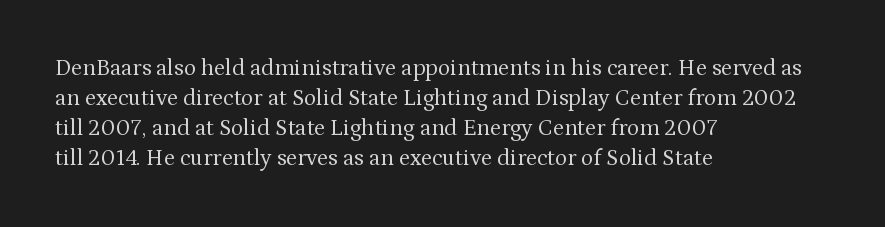
The lines are quadded left. The font sits on the lighter half of the weight spectrum, regular included. Tracking here is standard; glyphs follow each other at the usual distance. Italic? Not at all — the glyphs are vertical. Rule under the text: the space is simply empty.
